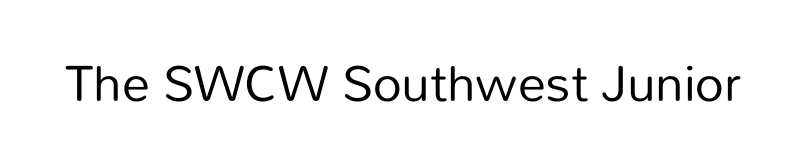
{"serif": "no", "italic": "no", "bold": "no", "weight": "regular", "width": "normal", "stroke_contrast": "low", "x_height": "medium", "monospaced": "no", "underline": "no", "letter_spacing": "normal", "letter_spacing_em": 0.0, "glyph_px": 56}
